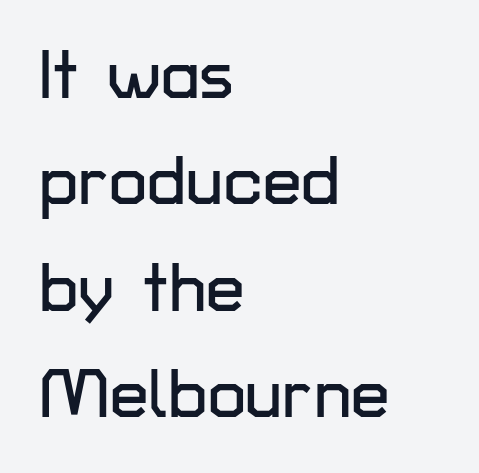
Each row of text sits above clean, open space. Leading matches the norm, producing a regular column. The rendering uses natural spacing where letterforms have individual widths. The rag falls on the right side of this text block. The type family on display is of the sans-serif kind.
